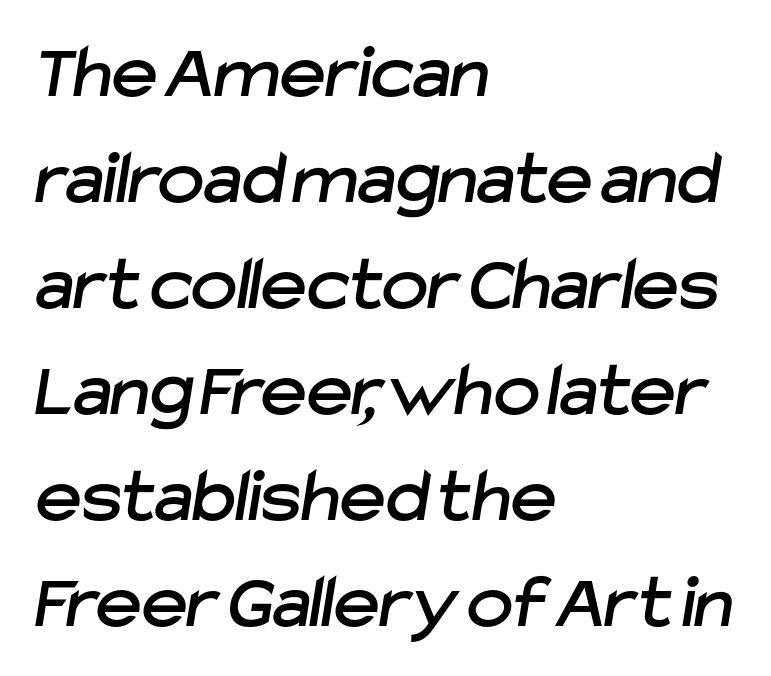
{"serif": "no", "width": "normal", "stroke_contrast": "low", "x_height": "medium", "monospaced": "no", "underline": "no", "align": "left", "line_spacing": "normal", "line_spacing_ratio": 1.36, "letter_spacing": "normal", "letter_spacing_em": 0.0, "glyph_px": 78}
